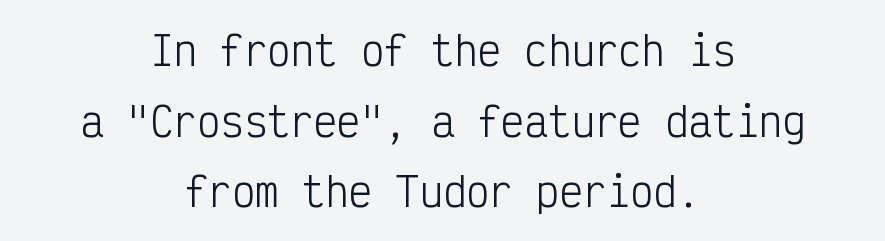
{"serif": "no", "italic": "no", "bold": "no", "weight": "light", "width": "condensed", "stroke_contrast": "low", "x_height": "medium", "monospaced": "yes", "underline": "no", "align": "center", "line_spacing_ratio": 1.81, "letter_spacing": "normal", "letter_spacing_em": 0.0, "glyph_px": 39}
